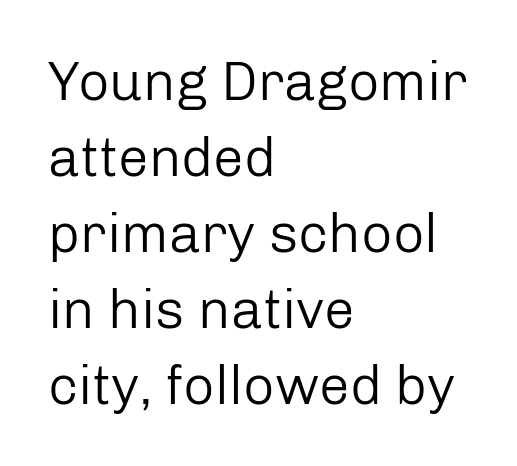
The image shows 55 px regular-weight sans-serif type, upright; set left-aligned, normal line spacing (1.38x), normal letter spacing, not underlined; low stroke contrast and a medium x-height.
